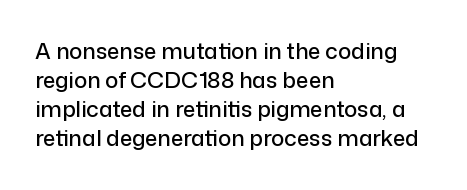
It's the straight-up-and-down kind of type. The horizontal fit of the characters is conventional and even. These lines are set flush left with a ragged right edge. Glance below the letters and you will spot only blank space.
